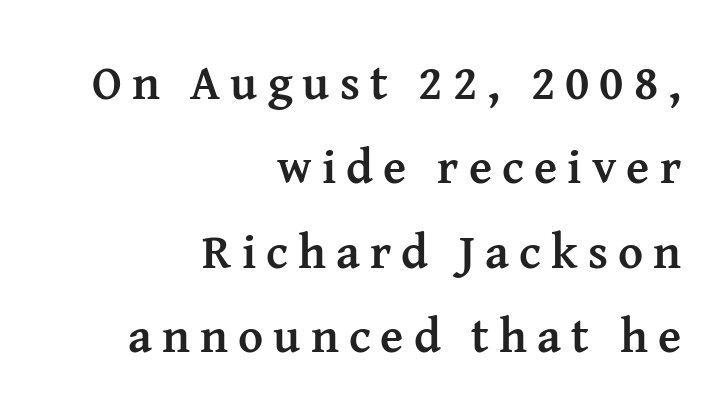
The typeface chosen for these lines features serifs. The zone under the glyphs is completely vacant. Notice how thick the strokes are: this is what a full bold looks like. Italic? Not at all — the glyphs are vertical. Varying glyph widths throughout — classic text-font behaviour.
